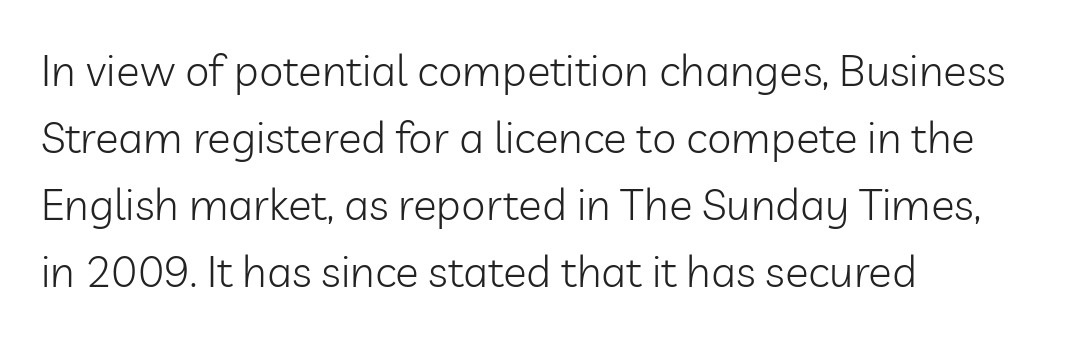
Unbolded letterforms with no extra heft. Check under the words: just untouched page. Do the characters align in a grid? No, the font is proportional. Reading down the block, your eye returns to a fixed left position each line. Notice how descenders clear the ascenders below comfortably — that's standard leading. Inter-character spacing is left at the font's built-in metrics.
